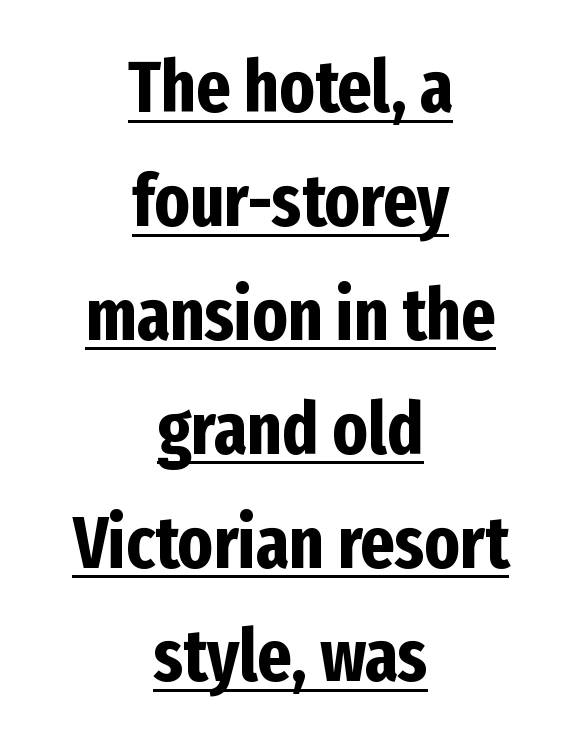
Q: Is the text bold? A: Yes.
Q: Is the text italic (slanted)? A: No, it is upright.
Q: Is the typeface a serif or a sans-serif typeface? A: Sans-serif.
Q: Is the text underlined? A: Yes.
Q: How is the paragraph aligned? A: Centered.
Q: Is the spacing between letters normal or unusually wide? A: Normal.
Q: Is the spacing between lines tight, normal or loose? A: Normal.
Q: Width (condensed, normal, or wide)? A: Condensed.
Q: Stroke contrast? A: Low.
Q: x-height? A: Medium.
Q: Monospaced? A: No.
